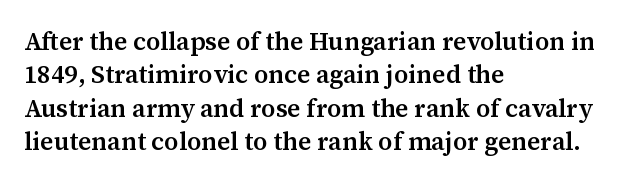
{"italic": "no", "bold": "semi", "underline": "no", "align": "left", "line_spacing": "normal", "line_spacing_ratio": 1.34, "letter_spacing": "normal", "letter_spacing_em": 0.0, "glyph_px": 25}
